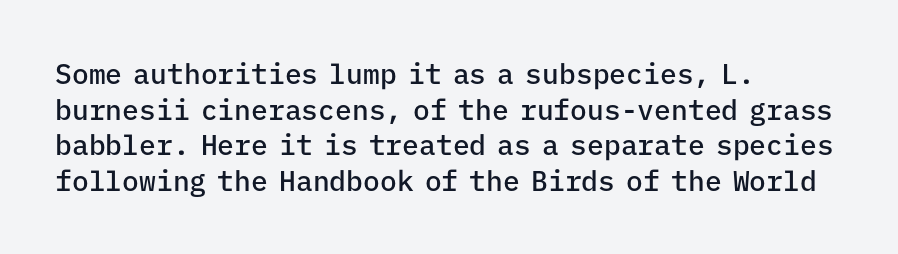
The passage shown is not underscored anywhere. Spacing verdict: monospaced, one width for all characters. Vertically, the passage feels balanced, rows spaced as you'd expect. This rendering leaves character spacing at its baseline value. When letters stand straight like this, we call the style roman or upright. The type family on display is of the sans-serif kind.
